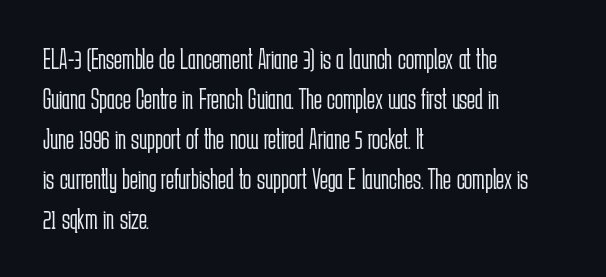
The image shows 30 px light, condensed sans-serif type, upright; set left-aligned, normal line spacing (1.33x), normal letter spacing, not underlined; low stroke contrast and a medium x-height.
